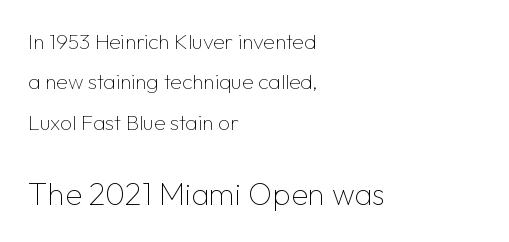
Horizontally, the lines are justified to the leading edge only. Does the leading feel generous? Absolutely, it's lavish. The font sits on the lighter half of the weight spectrum, regular included. Every stem runs plumb, perpendicular to the baseline.
